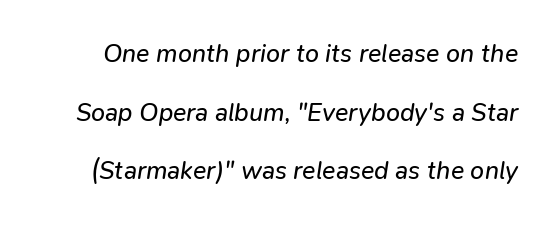
Q: Is the text bold? A: No.
Q: Is the text italic (slanted)? A: Yes, it leans right by about 9 degrees.
Q: Is the text underlined? A: No.
Q: Is the spacing between letters normal or unusually wide? A: Normal.
Q: Is the spacing between lines tight, normal or loose? A: Loose.
